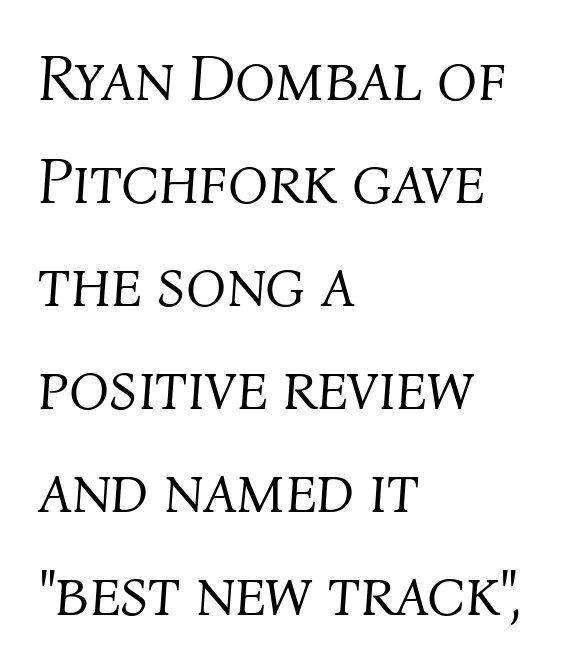
The image shows 66 px light type, italic (leaning right); set left-aligned, normal line spacing (1.56x), normal letter spacing, not underlined; medium stroke contrast and a medium x-height.
